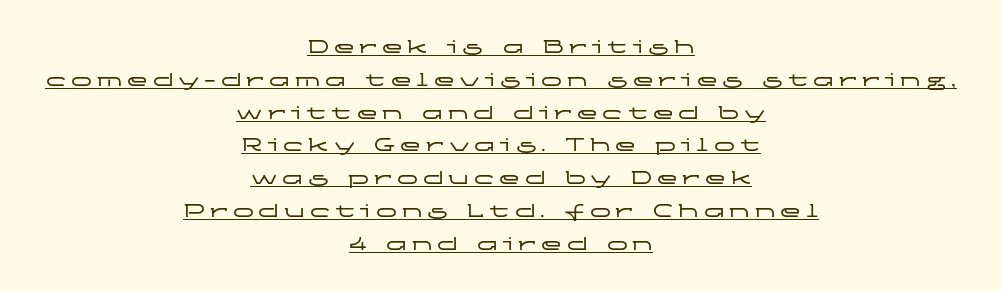
Casual observation: everything's sitting right in the middle. Is the letter spacing exaggerated? Yes — the characters are pushed far apart. Nope, not italic — everything's standing straight. You can see a thin bar hugging the bottom of the glyphs. In terms of leading, this rendering sits right in the middle.
